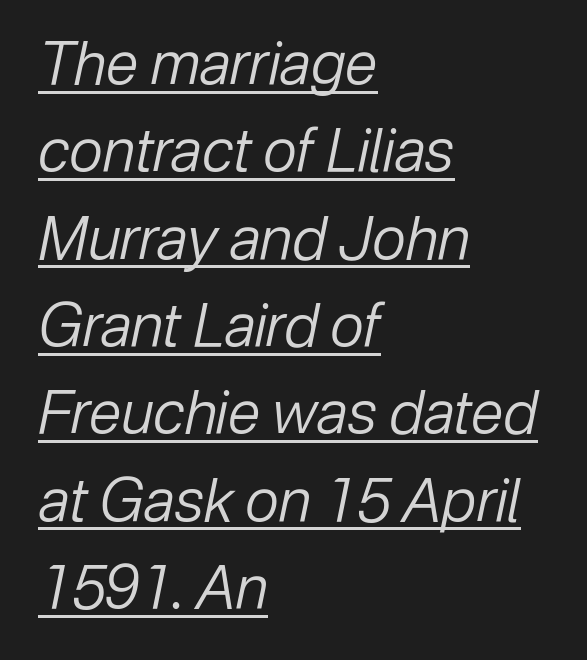
Q: Is the text bold? A: No.
Q: Is the text italic (slanted)? A: Yes, it leans right by about 12 degrees.
Q: Is the text underlined? A: Yes.
Q: How is the paragraph aligned? A: Left-aligned.
Q: Is the spacing between letters normal or unusually wide? A: Normal.
Q: Is the spacing between lines tight, normal or loose? A: Normal.
Q: Width (condensed, normal, or wide)? A: Normal.
Q: Stroke contrast? A: Low.
Q: x-height? A: Medium.
Q: Monospaced? A: No.
